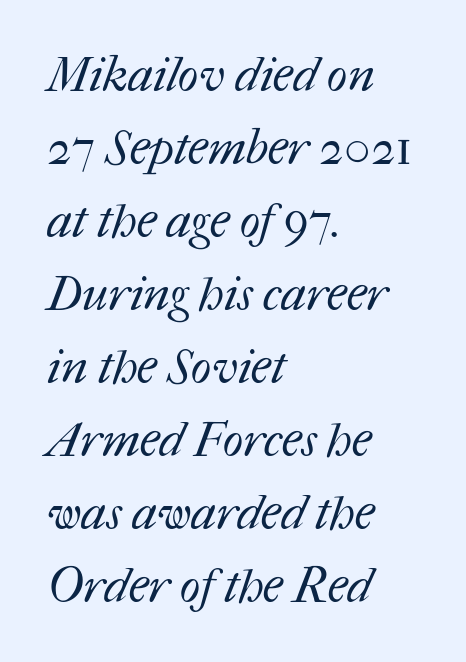
{"bold": "no", "weight": "regular", "width": "normal", "stroke_contrast": "medium", "x_height": "medium", "monospaced": "no", "underline": "no", "align": "left", "line_spacing": "normal", "line_spacing_ratio": 1.52, "letter_spacing": "normal", "letter_spacing_em": 0.0, "glyph_px": 48}
